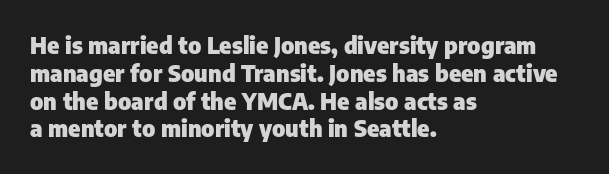
{"italic": "no", "bold": "yes", "underline": "no", "align": "left", "line_spacing_ratio": 1.21, "letter_spacing": "normal", "letter_spacing_em": 0.0, "glyph_px": 23}
